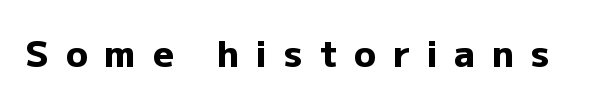
The image shows 36 px heavy sans-serif type, upright; set unusually wide letter spacing (+0.47 em), not underlined; low stroke contrast and a medium x-height.
